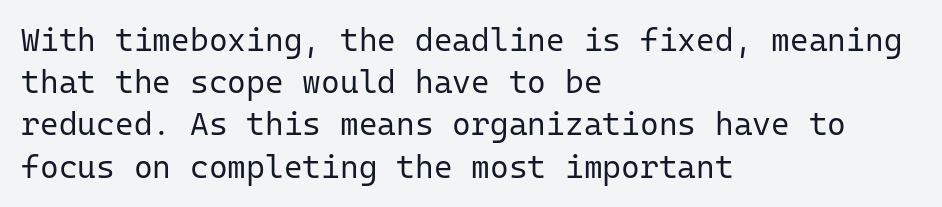
The image shows 32 px regular-weight sans-serif type, upright, monospaced; set left-aligned, normal line spacing (1.32x), normal letter spacing, not underlined; low stroke contrast and a medium x-height.
